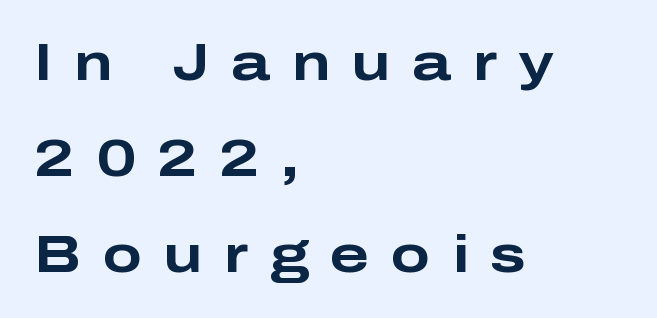
Q: Is the text bold? A: Yes.
Q: Is the text italic (slanted)? A: No, it is upright.
Q: Is the typeface a serif or a sans-serif typeface? A: Sans-serif.
Q: Is the text underlined? A: No.
Q: How is the paragraph aligned? A: Left-aligned.
Q: Is the spacing between letters normal or unusually wide? A: Unusually wide.
Q: Width (condensed, normal, or wide)? A: Wide.
Q: Stroke contrast? A: Low.
Q: x-height? A: Medium.
Q: Monospaced? A: No.
